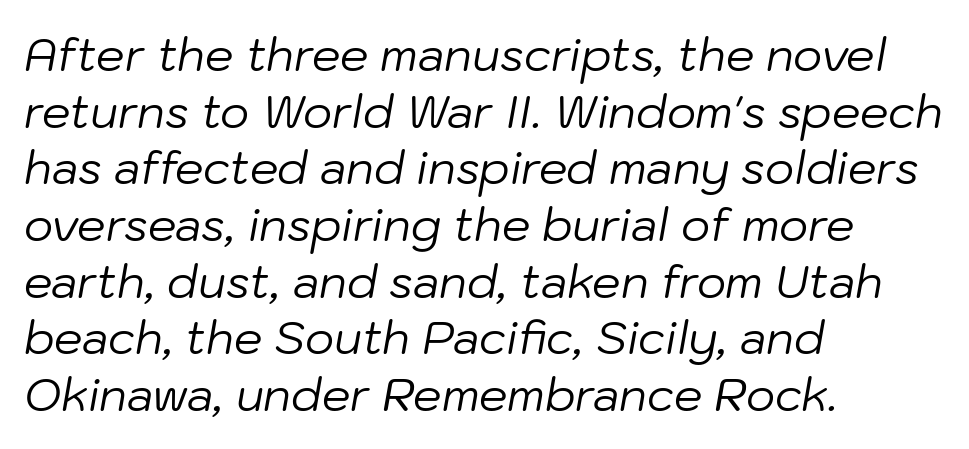
The image shows 45 px regular-weight type, italic (leaning right); set left-aligned, normal line spacing (1.26x), normal letter spacing, not underlined; low stroke contrast and a medium x-height.
